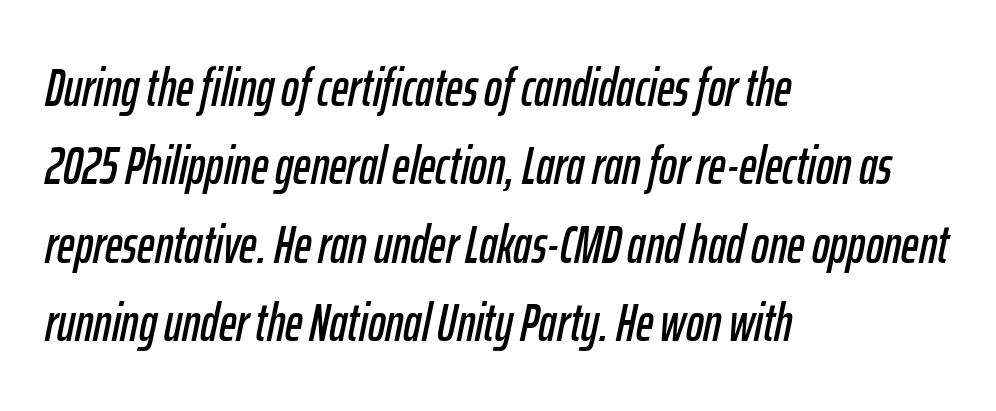
The image shows 53 px condensed type, italic (leaning right); set left-aligned, normal line spacing (1.48x), normal letter spacing, not underlined; low stroke contrast and a medium x-height.
